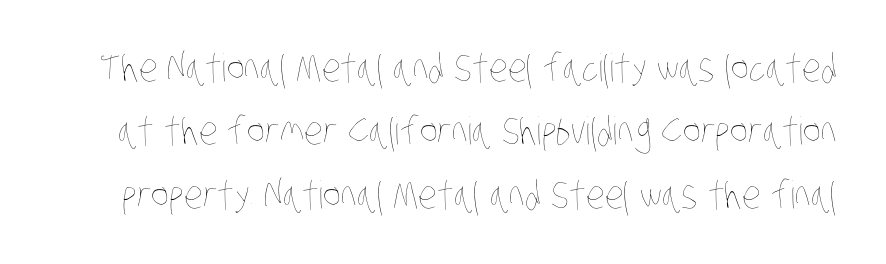
The image shows 38 px thin, condensed type; set normal line spacing (1.67x), normal letter spacing, not underlined; low stroke contrast and a large x-height.
